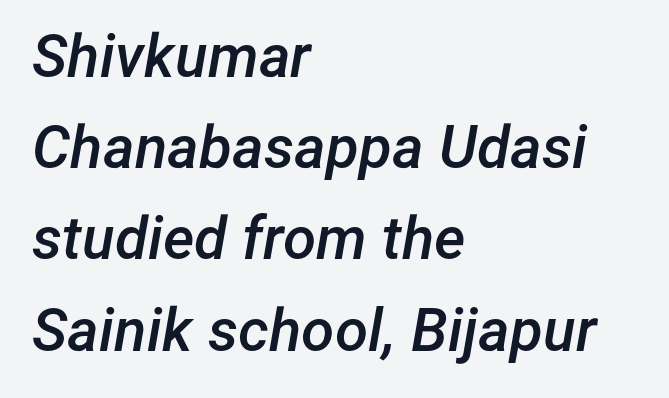
Honestly, there is no underline to notice here at all. Students, observe: this is what conventionally led text looks like. All the whitespace from short lines collects on the right. The face used here is proportionally spaced, like ordinary book or web type.
